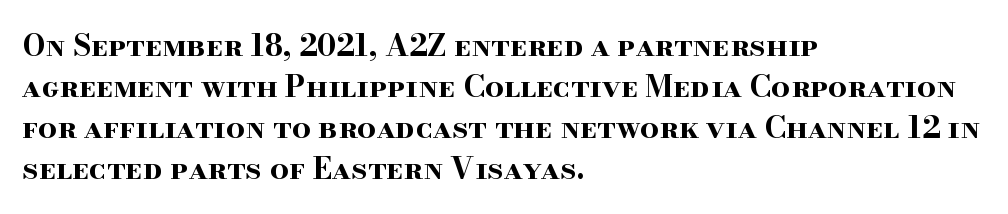
Reading down the column, the eye jumps a familiar distance to each next line. Glyph-to-glyph distance matches everyday printed text. How heavy is the stroke? Heavy — this is a bold. The passage shown is typed in a proportional face where columns would drift. Classification — serif. The paragraph has a hard left edge and a soft right edge.
